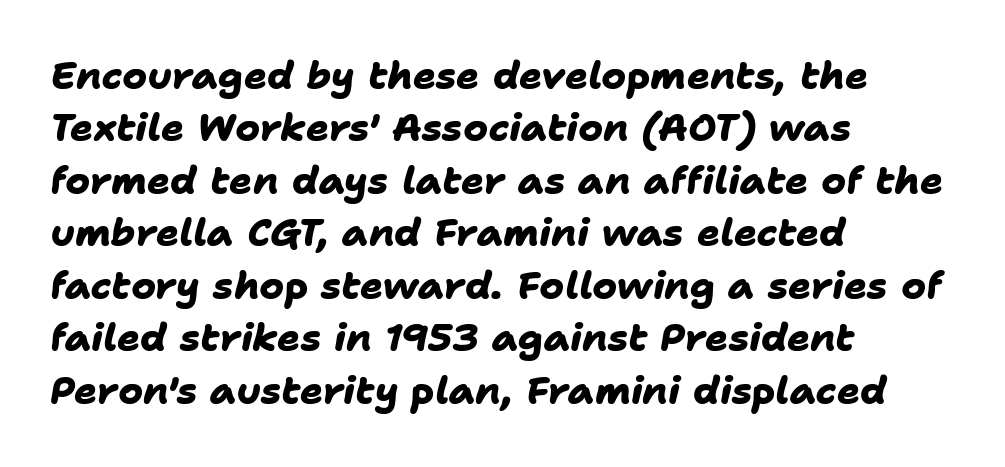
{"serif": "no", "bold": "yes", "weight": "heavy", "width": "normal", "stroke_contrast": "low", "x_height": "medium", "monospaced": "no", "underline": "no", "align": "left", "line_spacing": "normal", "line_spacing_ratio": 1.38, "letter_spacing": "normal", "letter_spacing_em": 0.0, "glyph_px": 38}
